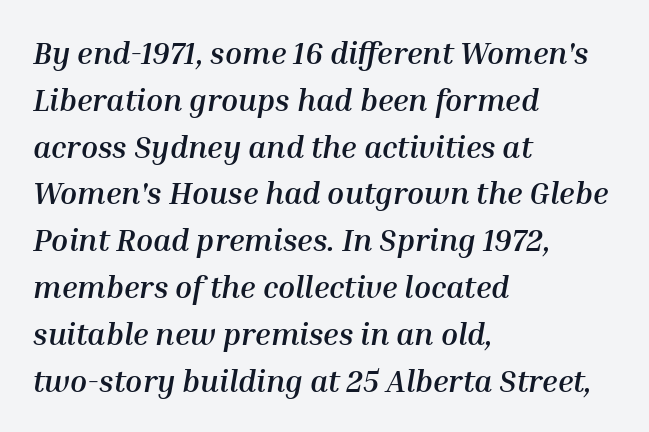
Q: Is the text bold? A: Yes.
Q: Is the text italic (slanted)? A: Yes, it leans right by about 10 degrees.
Q: Is the text underlined? A: No.
Q: How is the paragraph aligned? A: Left-aligned.
Q: Is the spacing between letters normal or unusually wide? A: Normal.
Q: Is the spacing between lines tight, normal or loose? A: Normal.
Q: Width (condensed, normal, or wide)? A: Normal.
Q: Stroke contrast? A: Medium.
Q: x-height? A: Medium.
Q: Monospaced? A: No.
